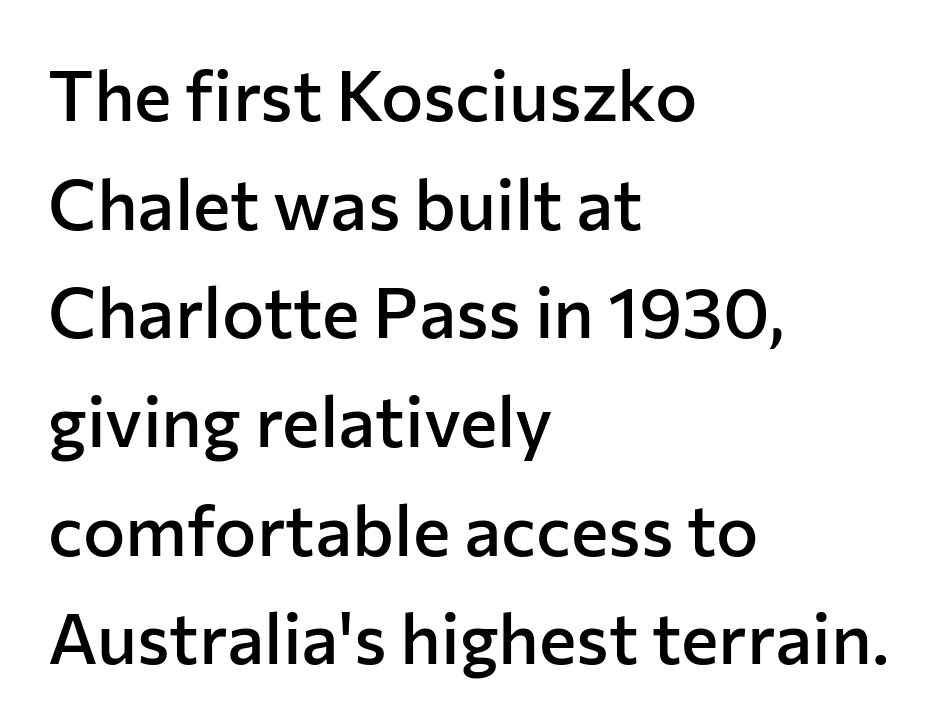
Designer's note — italics off, roman on. Evenly set lines give the paragraph a standard silhouette. The paragraph has a hard left edge and a soft right edge. Grotesque or geometric, the face here clearly has no serifs.
